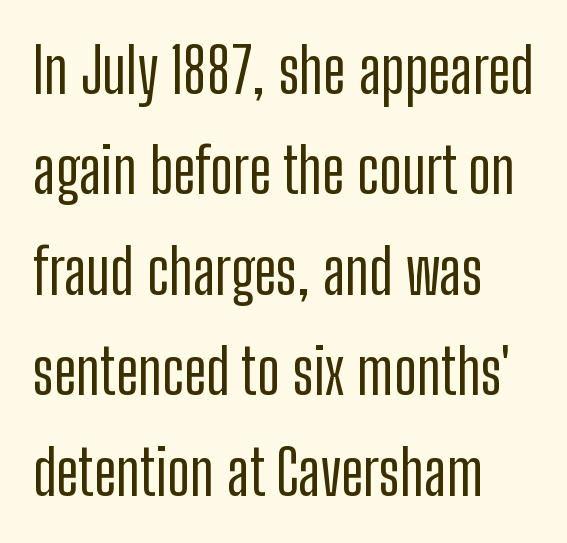
Line starts are locked; line ends wander. Caption: standard tracking, unaltered. Italic? Not at all — the glyphs are vertical. Type without underlining. The leading is moderate, giving the passage an even texture. Do the characters align in a grid? No, the font is proportional.
